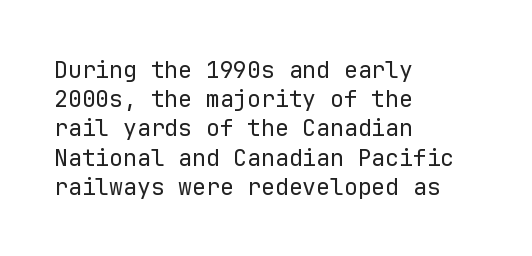
Q: Is the text bold? A: No.
Q: Is the text italic (slanted)? A: No, it is upright.
Q: Is the text underlined? A: No.
Q: How is the paragraph aligned? A: Left-aligned.
Q: Is the spacing between letters normal or unusually wide? A: Normal.
Q: Is the spacing between lines tight, normal or loose? A: Normal.
